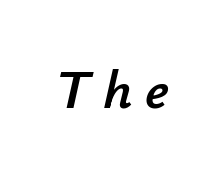
The image shows 56 px text type, italic (leaning right); set unusually wide letter spacing (+0.22 em), not underlined; low stroke contrast and a small x-height.
